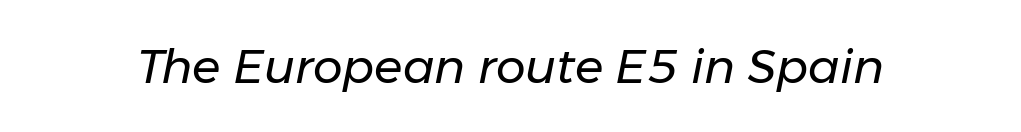
Varying glyph widths throughout — classic text-font behaviour. The text carries the slant typical of an italic or oblique font. Does extra space separate the letters? No, they use regular spacing. Decoration check: the copy has no underline. Ink coverage per letter is moderate at most.
